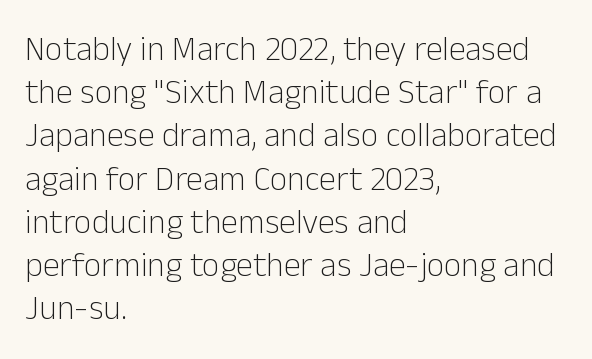
{"serif": "no", "italic": "no", "bold": "no", "weight": "light", "width": "normal", "stroke_contrast": "low", "x_height": "medium", "monospaced": "no", "underline": "no", "align": "left", "line_spacing": "normal", "line_spacing_ratio": 1.27, "letter_spacing": "normal", "letter_spacing_em": 0.0, "glyph_px": 34}
